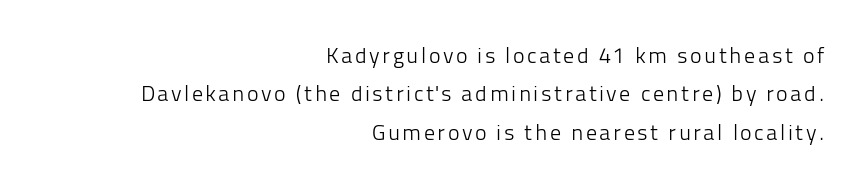
Q: Is the text bold? A: No.
Q: Is the text italic (slanted)? A: No, it is upright.
Q: Is the text underlined? A: No.
Q: How is the paragraph aligned? A: Right-aligned.
